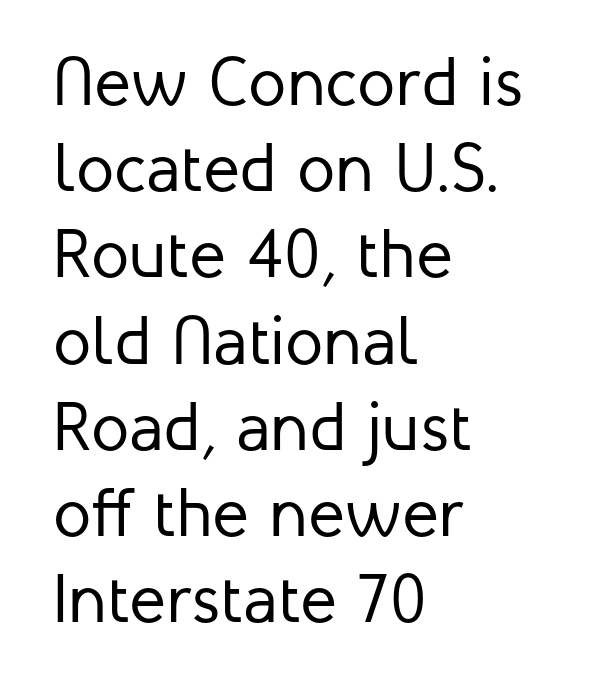
{"serif": "no", "italic": "no", "bold": "no", "weight": "regular", "width": "normal", "stroke_contrast": "low", "x_height": "medium", "monospaced": "no", "underline": "no", "align": "left", "line_spacing": "normal", "line_spacing_ratio": 1.25, "letter_spacing": "normal", "letter_spacing_em": 0.0, "glyph_px": 69}
